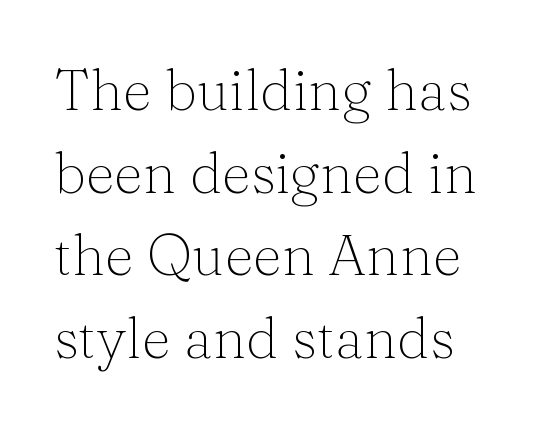
The font sits on the lighter half of the weight spectrum, regular included. The lines sit at an ordinary, default distance from one another. Observe the ordinary spacing: letters are neighbours, not strangers. A typesetter would label this face a serif.
